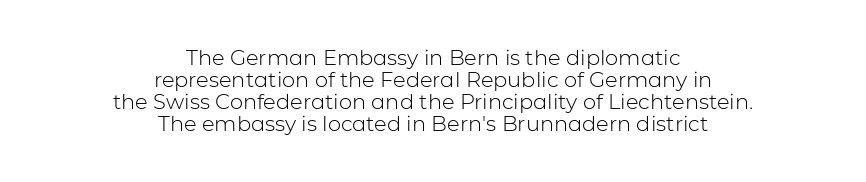
Q: Is the text bold? A: No.
Q: Is the text italic (slanted)? A: No, it is upright.
Q: Is the text underlined? A: No.
Q: How is the paragraph aligned? A: Centered.
Q: Is the spacing between letters normal or unusually wide? A: Normal.
Q: Is the spacing between lines tight, normal or loose? A: Tight.
